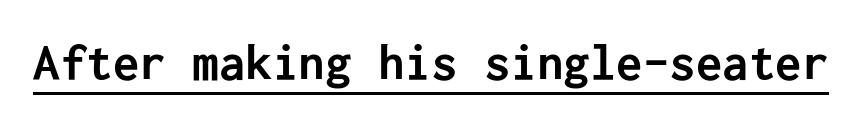
Q: Is the text bold? A: Yes.
Q: Is the text italic (slanted)? A: No, it is upright.
Q: Is the typeface a serif or a sans-serif typeface? A: Sans-serif.
Q: Is the text underlined? A: Yes.
Q: Is the spacing between letters normal or unusually wide? A: Normal.
Q: Width (condensed, normal, or wide)? A: Normal.
Q: Stroke contrast? A: Low.
Q: x-height? A: Medium.
